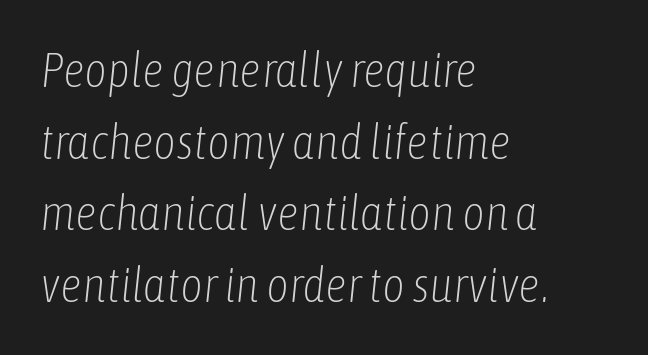
Q: Is the text bold? A: No.
Q: Is the text italic (slanted)? A: Yes, it leans right by about 6 degrees.
Q: Is the text underlined? A: No.
Q: How is the paragraph aligned? A: Left-aligned.
Q: Is the spacing between letters normal or unusually wide? A: Normal.
Q: Is the spacing between lines tight, normal or loose? A: Normal.
Q: Width (condensed, normal, or wide)? A: Condensed.
Q: Stroke contrast? A: Low.
Q: x-height? A: Medium.
Q: Monospaced? A: No.
